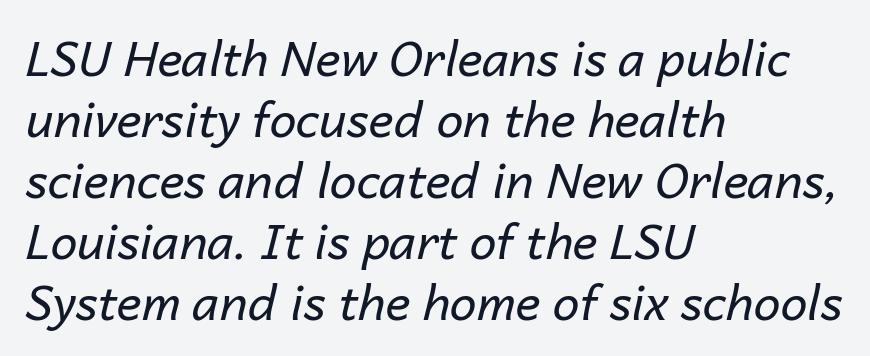
In terms of letterspacing, this is plain default setting. The typesetter chose a ragged-right arrangement here. Do the characters align in a grid? No, the font is proportional. Quick note: underline off. Posture: slanted. Stem width sits at or under what a default text font uses.
